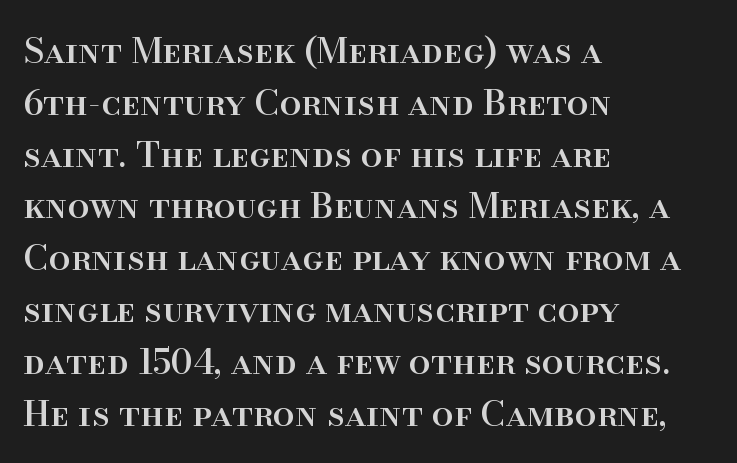
The image shows 35 px serif type, upright; set left-aligned, normal line spacing (1.48x), normal letter spacing, not underlined; high stroke contrast and a small x-height.
